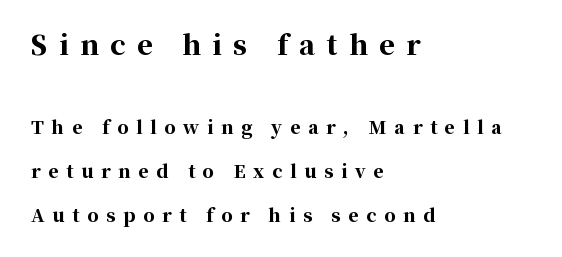
Display-style spreading of the glyphs; the letterfit is very open. One glance says open: line gaps are wider than usual. Notice how the passage keeps a crisp vertical edge on the left only. Clear beneath every line of the passage. The emphasis by scale lands on block number one, above. Is there any slant? The stems are plumb.
